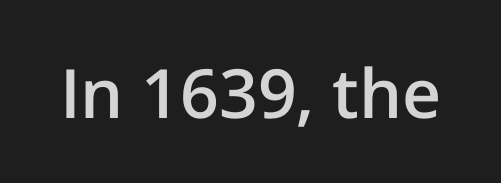
Q: Is the text bold? A: Semi-bold.
Q: Is the text italic (slanted)? A: No, it is upright.
Q: Is the typeface a serif or a sans-serif typeface? A: Sans-serif.
Q: Is the text underlined? A: No.
Q: Is the spacing between letters normal or unusually wide? A: Normal.
Q: Width (condensed, normal, or wide)? A: Normal.
Q: Stroke contrast? A: Low.
Q: x-height? A: Medium.
Q: Monospaced? A: No.
